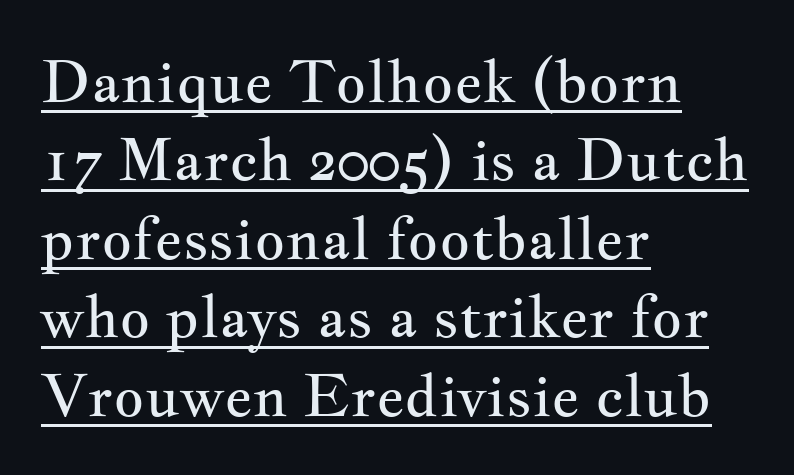
Q: Is the text bold? A: No.
Q: Is the text italic (slanted)? A: No, it is upright.
Q: Is the typeface a serif or a sans-serif typeface? A: Serif.
Q: Is the text underlined? A: Yes.
Q: How is the paragraph aligned? A: Left-aligned.
Q: Is the spacing between letters normal or unusually wide? A: Normal.
Q: Is the spacing between lines tight, normal or loose? A: Normal.
Q: Width (condensed, normal, or wide)? A: Wide.
Q: Stroke contrast? A: Medium.
Q: x-height? A: Small.
Q: Monospaced? A: No.
